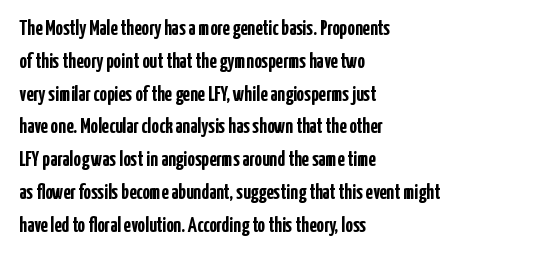
Q: Is the text bold? A: Yes.
Q: Is the text italic (slanted)? A: No, it is upright.
Q: Is the text underlined? A: No.
Q: How is the paragraph aligned? A: Left-aligned.
Q: Is the spacing between letters normal or unusually wide? A: Normal.
Q: Is the spacing between lines tight, normal or loose? A: Normal.
